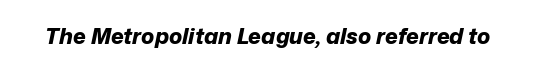
Q: Is the text bold? A: Yes.
Q: Is the text italic (slanted)? A: Yes, it leans right by about 12 degrees.
Q: Is the text underlined? A: No.
Q: Is the spacing between letters normal or unusually wide? A: Normal.
